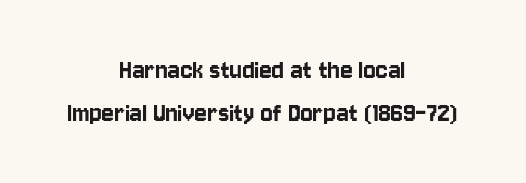
Q: Is the text italic (slanted)? A: No, it is upright.
Q: Is the typeface a serif or a sans-serif typeface? A: Sans-serif.
Q: Is the text underlined? A: No.
Q: How is the paragraph aligned? A: Centered.
Q: Is the spacing between letters normal or unusually wide? A: Normal.
Q: Is the spacing between lines tight, normal or loose? A: Normal.
Q: Width (condensed, normal, or wide)? A: Condensed.
Q: Stroke contrast? A: Low.
Q: x-height? A: Large.
Q: Monospaced? A: No.
